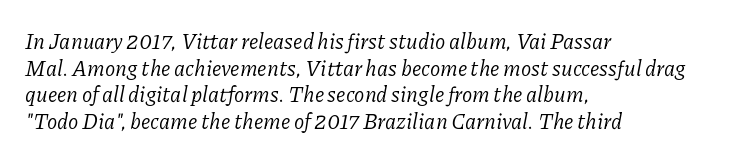
Descender tails drop into unmarked territory. The lines in this sample share a left origin and differ only in where they stop. The letters are slanted; this is an italic face. Evenly set lines give the paragraph a standard silhouette.
